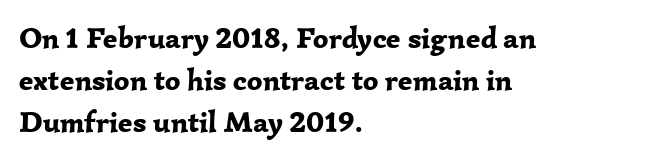
Q: Is the text bold? A: Yes.
Q: Is the text italic (slanted)? A: No, it is upright.
Q: Is the typeface a serif or a sans-serif typeface? A: Serif.
Q: Is the text underlined? A: No.
Q: How is the paragraph aligned? A: Left-aligned.
Q: Is the spacing between letters normal or unusually wide? A: Normal.
Q: Is the spacing between lines tight, normal or loose? A: Normal.
Q: Width (condensed, normal, or wide)? A: Normal.
Q: Stroke contrast? A: Low.
Q: x-height? A: Medium.
Q: Monospaced? A: No.
